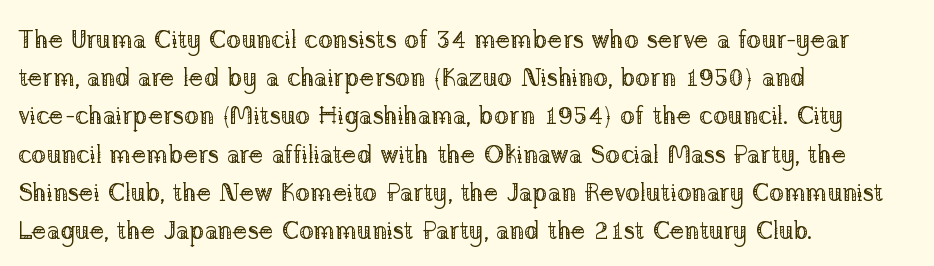
The image shows 25 px text type, upright; set left-aligned, normal line spacing (1.53x), normal letter spacing, not underlined.
